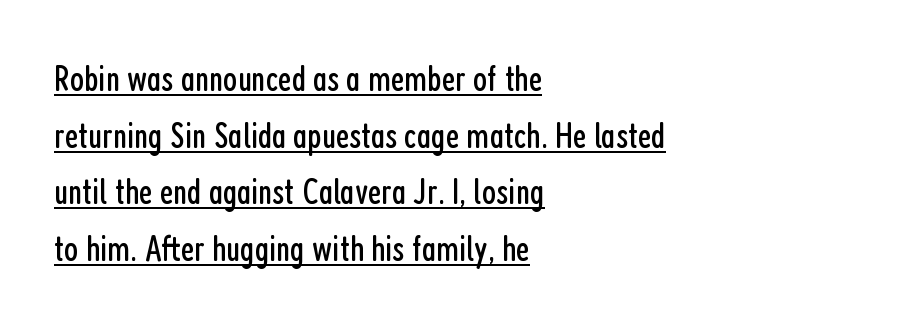
{"serif": "no", "italic": "no", "bold": "no", "weight": "regular", "width": "condensed", "stroke_contrast": "low", "x_height": "medium", "monospaced": "no", "underline": "yes", "align": "left", "line_spacing": "normal", "line_spacing_ratio": 1.53, "letter_spacing": "normal", "letter_spacing_em": 0.0, "glyph_px": 37}
